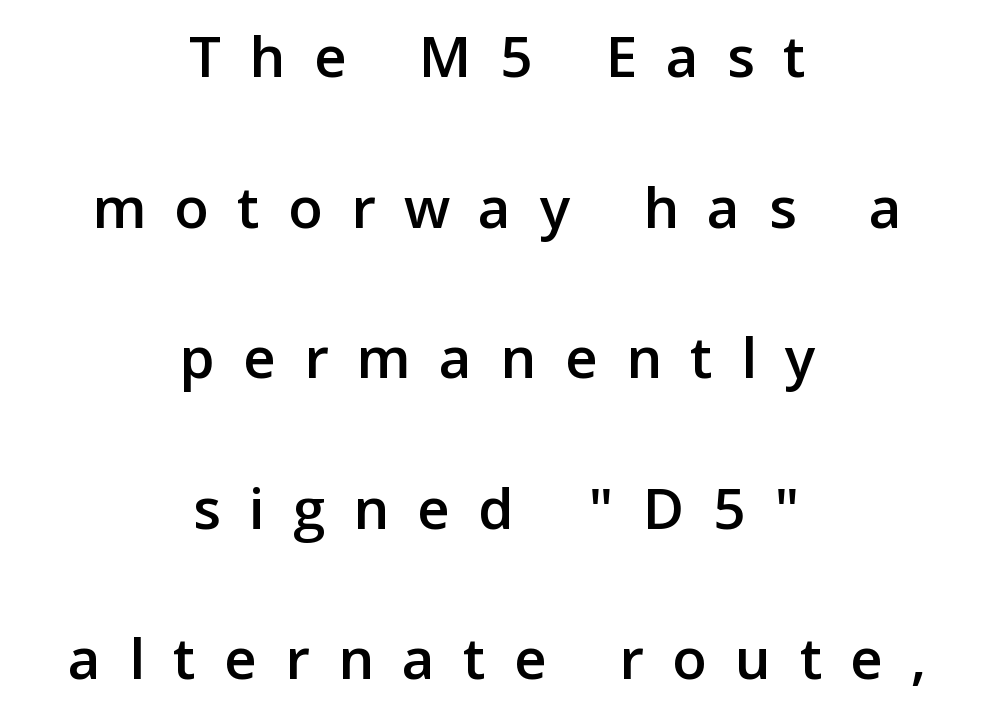
Do the characters align in a grid? No, the font is proportional. In terms of posture, this sample is upright. The tracking jumps out immediately: characters are airy and widely separated. The area under the type is left untouched. Widely set lines give the paragraph a tall, airy silhouette.
